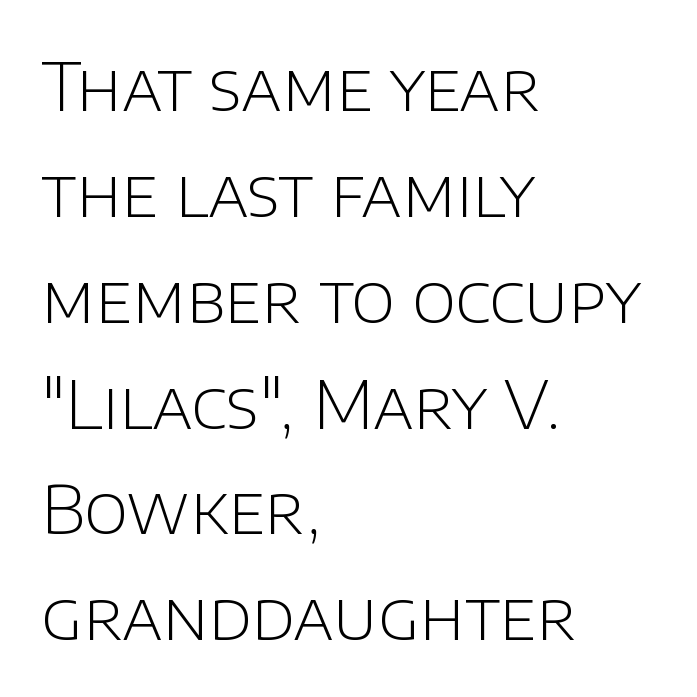
Font category for this specimen: sans-serif. The tracking reads as untouched default to a designer's eye. Compared with a centered layout, this one pins lines to the left instead. These lines are rendered in a variable-pitch font. A normal amount of white space separates one row of letters from the next.
